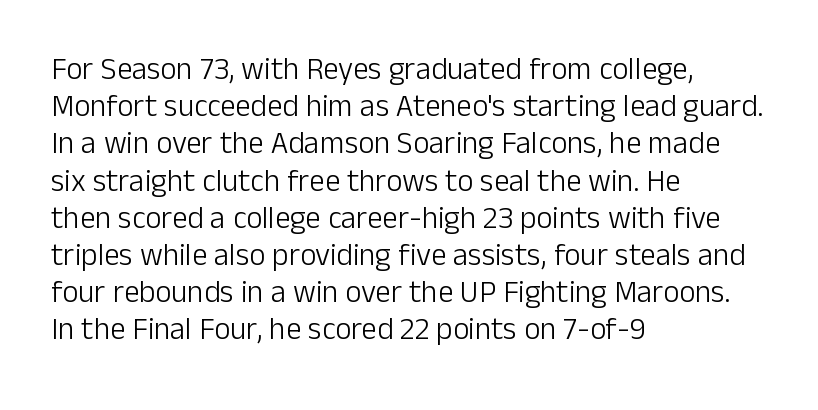
The image shows 31 px light sans-serif type, upright; set left-aligned, line spacing 1.2x, normal letter spacing, not underlined; low stroke contrast and a medium x-height.
